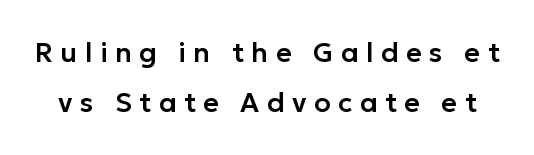
{"italic": "no", "underline": "no", "line_spacing_ratio": 1.85, "letter_spacing": "wide", "letter_spacing_em": 0.28, "glyph_px": 27}
